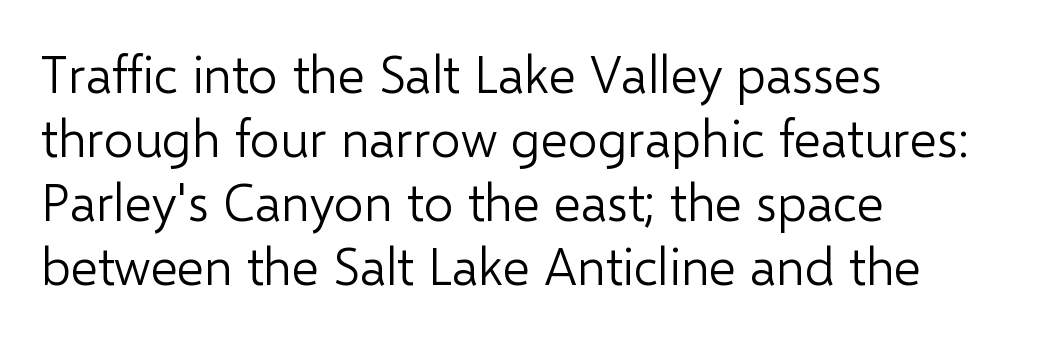
{"serif": "no", "italic": "no", "bold": "no", "weight": "light", "width": "normal", "stroke_contrast": "low", "x_height": "medium", "monospaced": "no", "underline": "no", "align": "left", "line_spacing_ratio": 1.23, "letter_spacing": "normal", "letter_spacing_em": 0.0, "glyph_px": 52}
